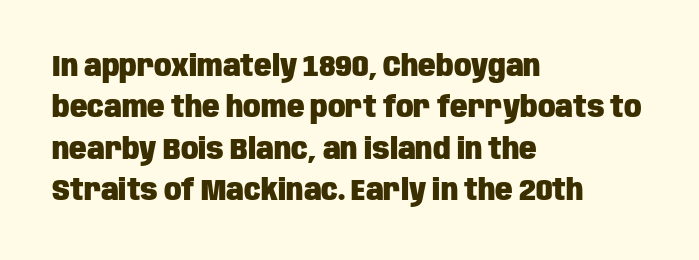
The image shows 29 px heavy, condensed sans-serif type, upright; set left-aligned, normal line spacing (1.43x), normal letter spacing, not underlined; low stroke contrast and a large x-height.
